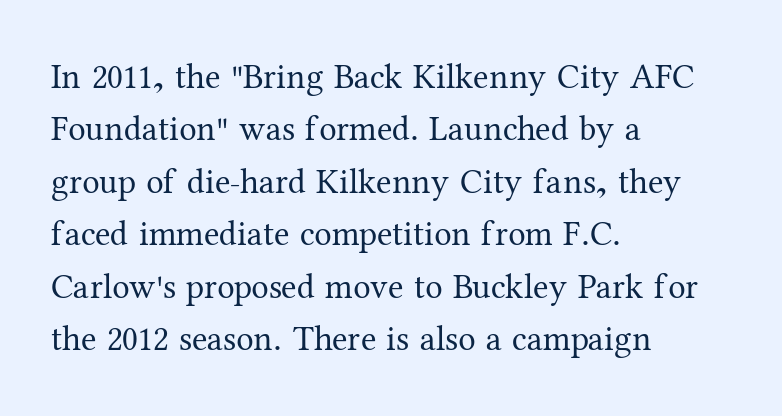
Stem width sits at or under what a default text font uses. Students, note that the glyphs here touch the page at normal intervals. The letters stand straight up with perfectly vertical stems. Quick note: underline off. Leading: standard.
